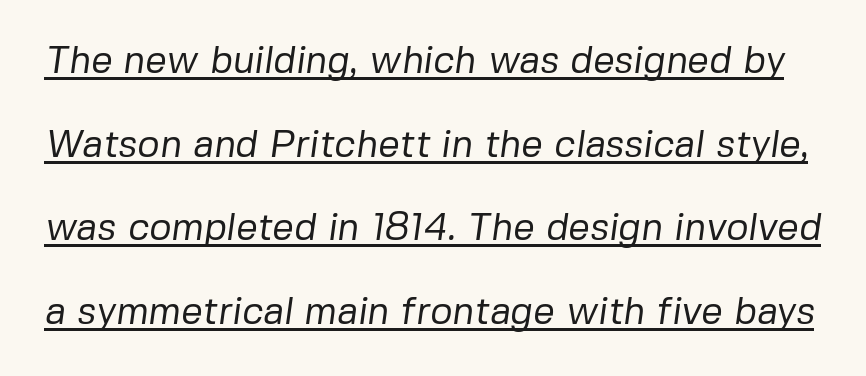
Does a line run under the words? Yes, clearly. A typesetter would call this proportional, since set widths differ per character. Caption: face not bold, strokes unweighted. Reading down the column, the eye jumps a long way to each next line. Characters follow at the spacing the type designer built in.
